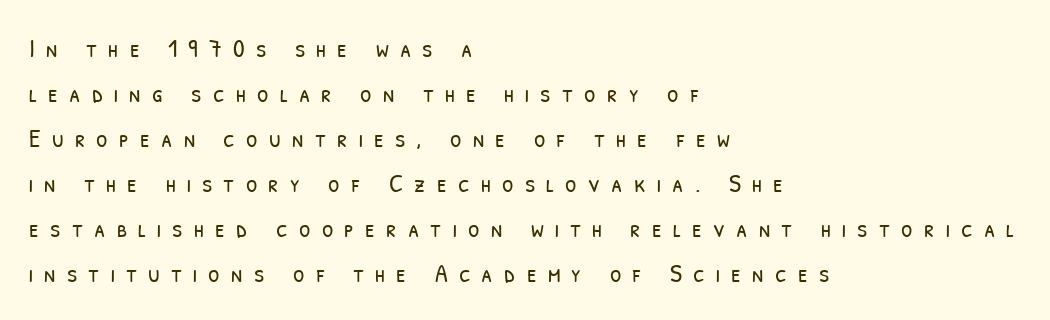
The image shows 26 px text type; set left-aligned, line spacing 1.73x, unusually wide letter spacing (+0.43 em), not underlined.
